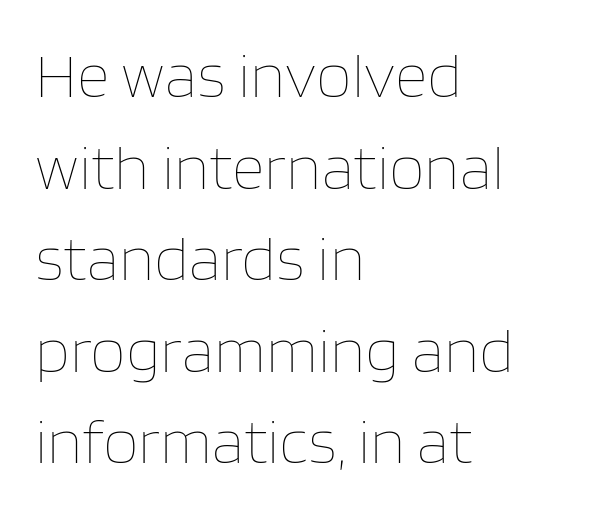
{"italic": "no", "bold": "no", "weight": "thin", "width": "normal", "stroke_contrast": "low", "x_height": "large", "monospaced": "no", "underline": "no", "align": "left", "line_spacing": "normal", "line_spacing_ratio": 1.43, "letter_spacing": "normal", "letter_spacing_em": 0.0, "glyph_px": 64}
